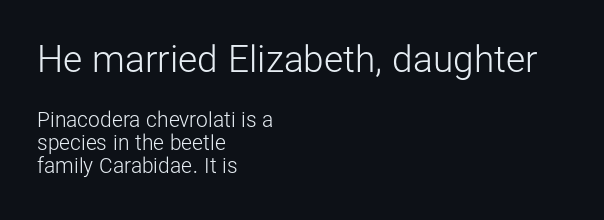
Q: Is the text bold? A: No.
Q: Is the text italic (slanted)? A: No, it is upright.
Q: Is the typeface a serif or a sans-serif typeface? A: Sans-serif.
Q: Is the text underlined? A: No.
Q: How is the paragraph aligned? A: Left-aligned.
Q: Is the spacing between letters normal or unusually wide? A: Normal.
Q: Is the spacing between lines tight, normal or loose? A: Tight.
Q: Which block of text is set in a larger size, the first (top) or the second (bottom)? A: The first (top) one.
Q: Width (condensed, normal, or wide)? A: Normal.
Q: Stroke contrast? A: Low.
Q: x-height? A: Medium.
Q: Monospaced? A: No.
